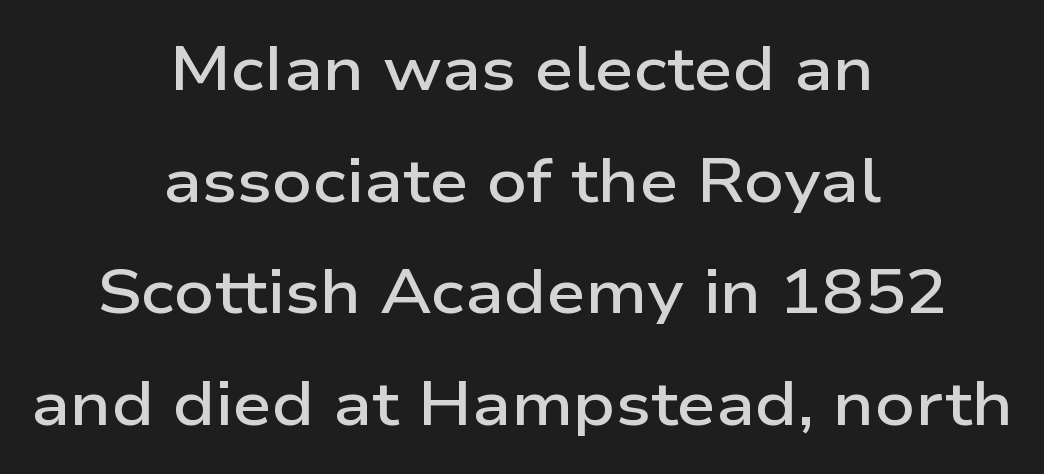
The image shows 62 px semibold, wide sans-serif type, upright; set centered, line spacing 1.8x, normal letter spacing, not underlined; low stroke contrast and a medium x-height.
